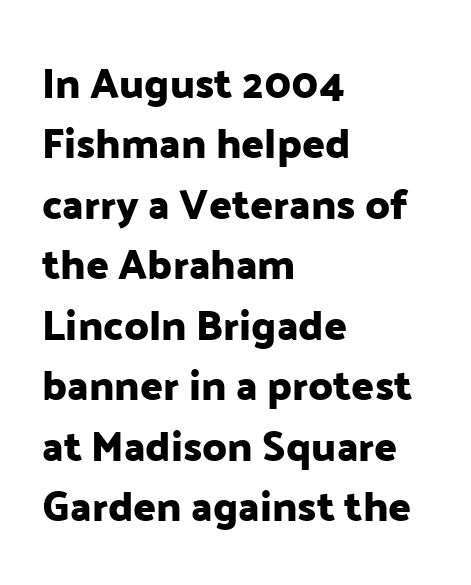
Q: Is the text italic (slanted)? A: No, it is upright.
Q: Is the typeface a serif or a sans-serif typeface? A: Sans-serif.
Q: Is the text underlined? A: No.
Q: How is the paragraph aligned? A: Left-aligned.
Q: Is the spacing between letters normal or unusually wide? A: Normal.
Q: Is the spacing between lines tight, normal or loose? A: Normal.
Q: Width (condensed, normal, or wide)? A: Normal.
Q: Stroke contrast? A: Low.
Q: x-height? A: Medium.
Q: Monospaced? A: No.
